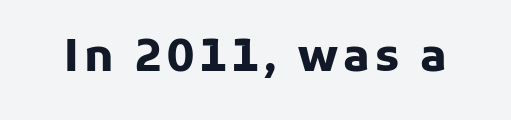
Q: Is the text bold? A: Yes.
Q: Is the text italic (slanted)? A: No, it is upright.
Q: Is the typeface a serif or a sans-serif typeface? A: Sans-serif.
Q: Is the text underlined? A: No.
Q: Width (condensed, normal, or wide)? A: Normal.
Q: Stroke contrast? A: Low.
Q: x-height? A: Medium.
Q: Monospaced? A: No.
